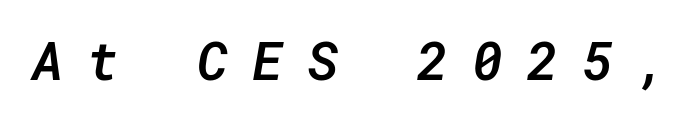
{"italic": "yes", "lean": "right", "slant_degrees": 10, "bold": "semi", "weight": "semibold", "width": "normal", "stroke_contrast": "low", "x_height": "medium", "monospaced": "yes", "underline": "no", "letter_spacing": "wide", "letter_spacing_em": 0.45, "glyph_px": 53}
